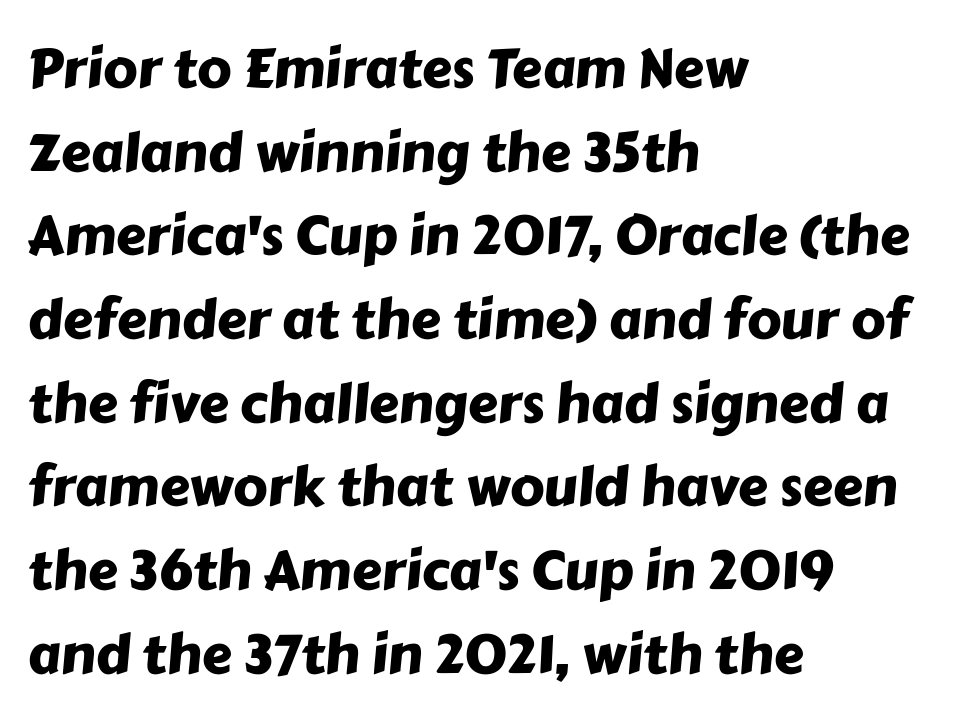
The rendering uses a moderate line-height, typical for paragraphs. The letterforms sit shoulder to shoulder at normal distance. The ragged edge is on the right, which tells us the setting is flush left. Serif or sans? Sans — the stroke terminals are bare. Plain, unruled lines of type.
